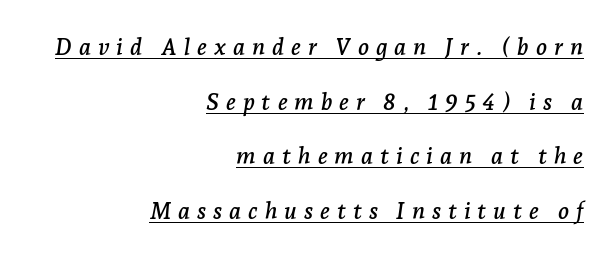
Q: Is the text italic (slanted)? A: Yes, it leans right by about 7 degrees.
Q: Is the text underlined? A: Yes.
Q: How is the paragraph aligned? A: Right-aligned.
Q: Is the spacing between letters normal or unusually wide? A: Unusually wide.
Q: Is the spacing between lines tight, normal or loose? A: Loose.
